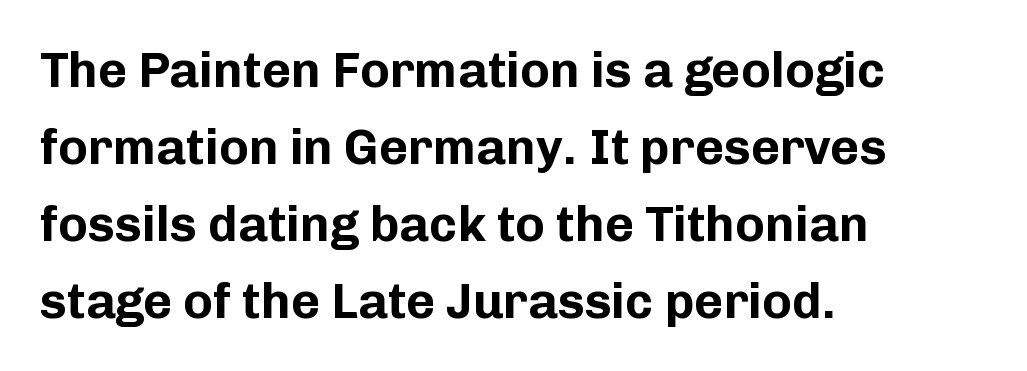
The image shows 50 px bold sans-serif type, upright; set left-aligned, normal line spacing (1.54x), normal letter spacing, not underlined; low stroke contrast and a medium x-height.
